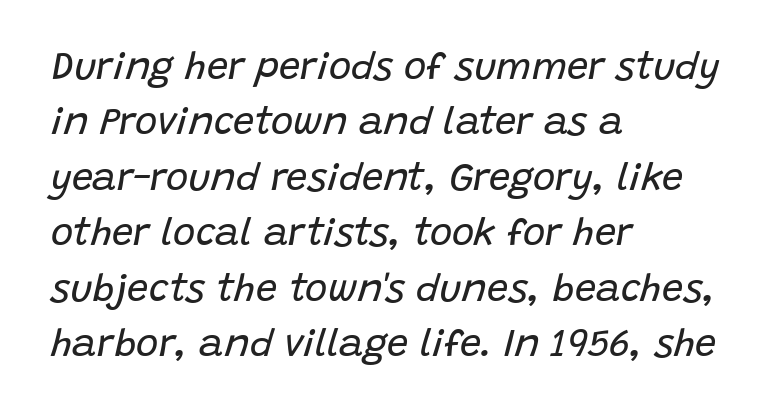
The passage shown is typed in a proportional face where columns would drift. Observe the lean: these are italic letterforms. Descenders hang freely into open space. Counters stay open thanks to moderate or lighter strokes. The space between consecutive lines is moderate. A classic flush-left, rag-right setting is used for this passage.
